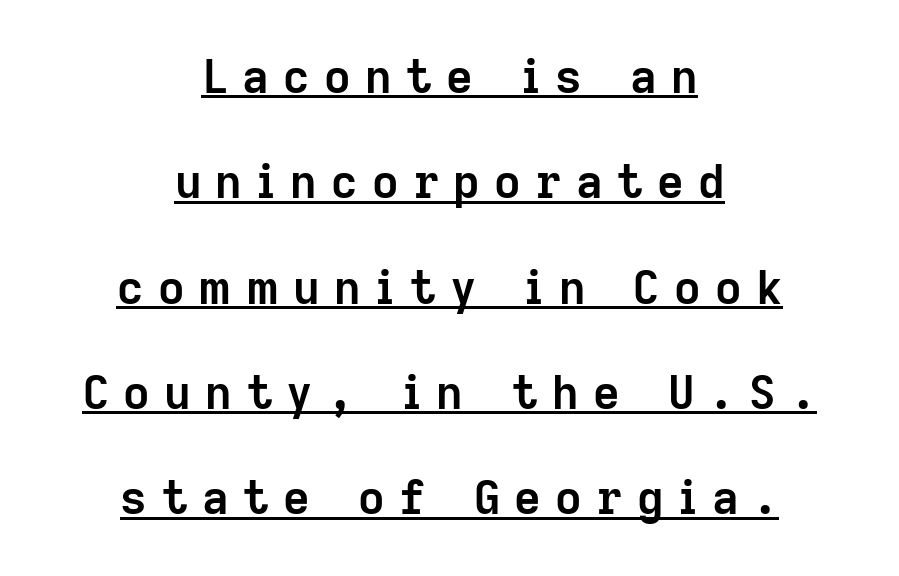
What decoration does the sample have? An underline. Rows of type keep a wide berth in the vertical direction. The face used here has the dense, thick strokes of a bold. Neither beginnings nor endings align; midpoints do. If you drew a line through each stem, it would be perfectly vertical.
